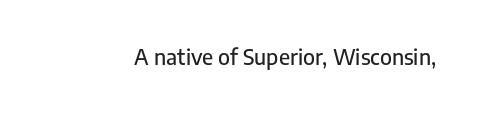
The image shows 21 px text type, upright; set normal letter spacing, not underlined.
